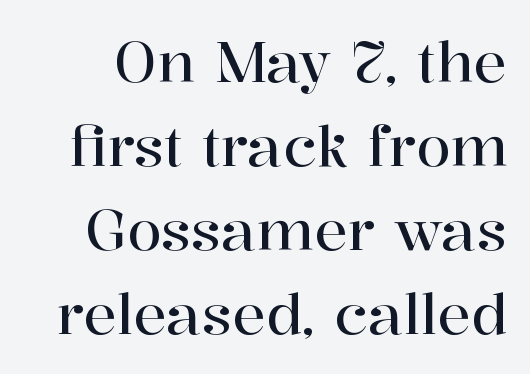
The image shows 56 px serif type, upright; set normal line spacing (1.5x), normal letter spacing, not underlined; high stroke contrast and a medium x-height.
